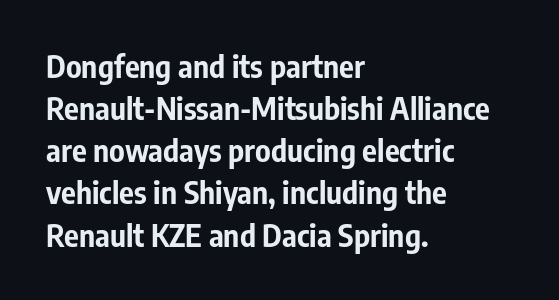
Are there feet on the stems? There aren't — it's a sans. Default kerning and tracking; the words read as compact shapes. Students, this is bold: see how much ink each stroke carries. Vertical strokes here are truly vertical. Spacing verdict: proportional, widths tailored to each character. Notice how the passage keeps a crisp vertical edge on the left only.
